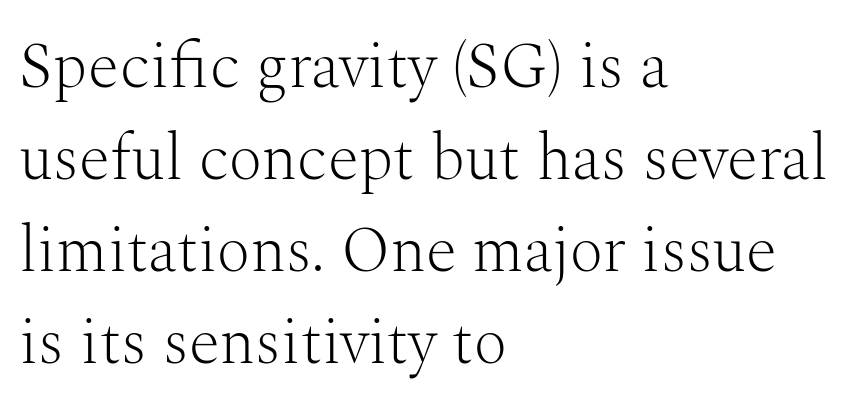
The image shows 64 px light serif type, upright; set left-aligned, normal line spacing (1.44x), normal letter spacing, not underlined; medium stroke contrast and a medium x-height.
